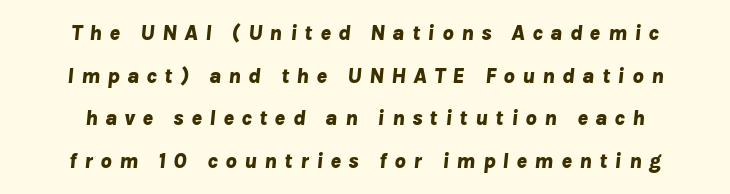
{"italic": "yes", "lean": "right", "slant_degrees": 8, "bold": "yes", "underline": "no", "line_spacing": "loose", "line_spacing_ratio": 1.94, "letter_spacing": "wide", "letter_spacing_em": 0.33, "glyph_px": 22}
